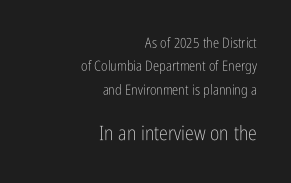
The image shows 20 px text type, upright; set right-aligned, normal line spacing (1.67x), normal letter spacing, not underlined; the second (bottom) block is 1.43x larger.
